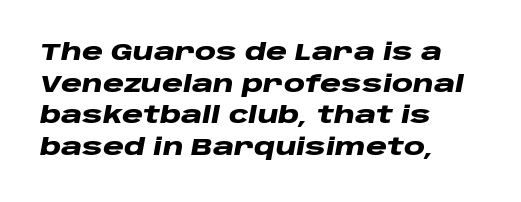
Notice how thick the strokes are: this is what a full bold looks like. Standard letterfit; no display-style spreading of the glyphs. The lines sit at an ordinary, default distance from one another. The foot of each line stays bare and open. Where is the straight margin? On the left. Tall strokes in this sample are angled rather than plumb.
